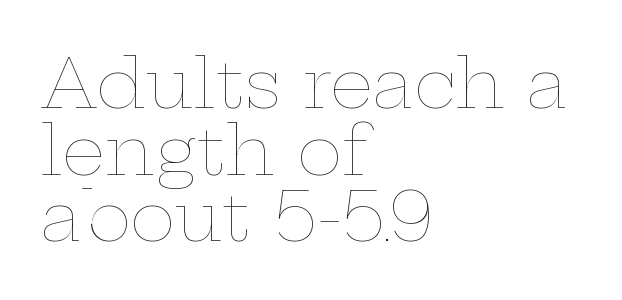
Weight class: somewhere from thin through regular. Every stem runs plumb, perpendicular to the baseline. Nothing unusual about the tracking: characters are spaced as the font intends. Descenders are the only things crossing below the line. Proportional: the letters do not fall into vertical columns.
